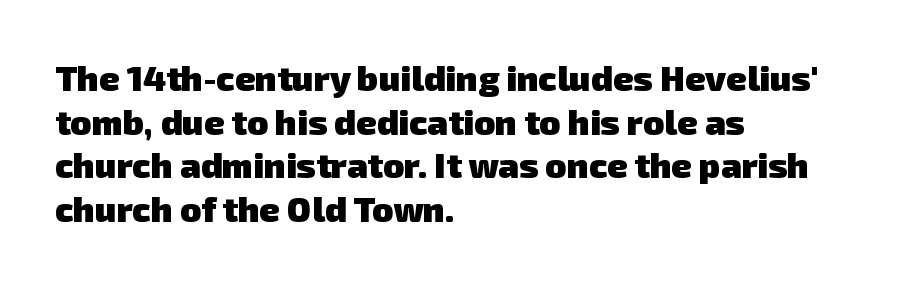
Q: Is the text bold? A: Yes.
Q: Is the typeface a serif or a sans-serif typeface? A: Sans-serif.
Q: Is the text underlined? A: No.
Q: How is the paragraph aligned? A: Left-aligned.
Q: Is the spacing between letters normal or unusually wide? A: Normal.
Q: Is the spacing between lines tight, normal or loose? A: Normal.
Q: Width (condensed, normal, or wide)? A: Normal.
Q: Stroke contrast? A: Low.
Q: x-height? A: Medium.
Q: Monospaced? A: No.
